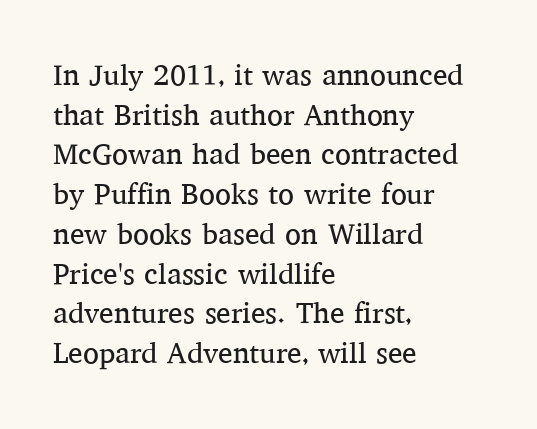
How are the letters spaced? Ordinarily, with no added tracking. Is the type heavy? It reads as light-to-regular instead. The rendering uses natural spacing where letterforms have individual widths. These lines are composed in type with serifs.
